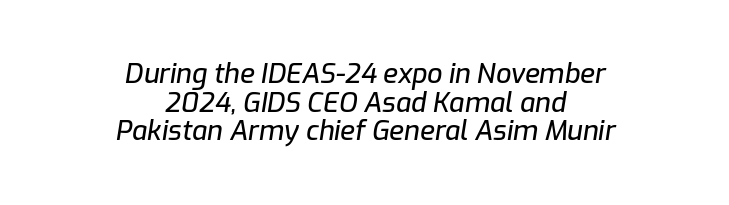
The image shows 27 px text type, italic (leaning right); set centered, tight line spacing (1.06x), normal letter spacing, not underlined.
